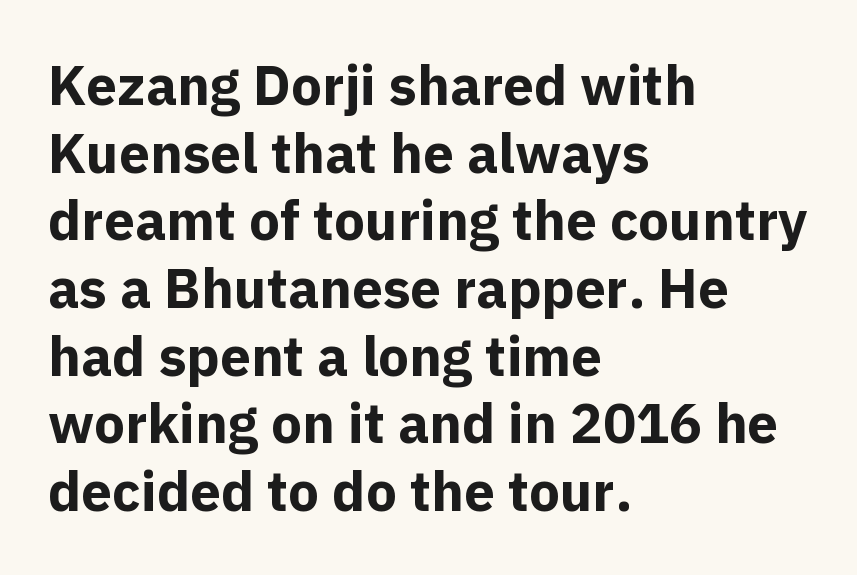
{"serif": "no", "italic": "no", "bold": "yes", "weight": "bold", "width": "normal", "x_height": "medium", "monospaced": "no", "underline": "no", "align": "left", "line_spacing_ratio": 1.23, "letter_spacing": "normal", "letter_spacing_em": 0.0, "glyph_px": 55}
